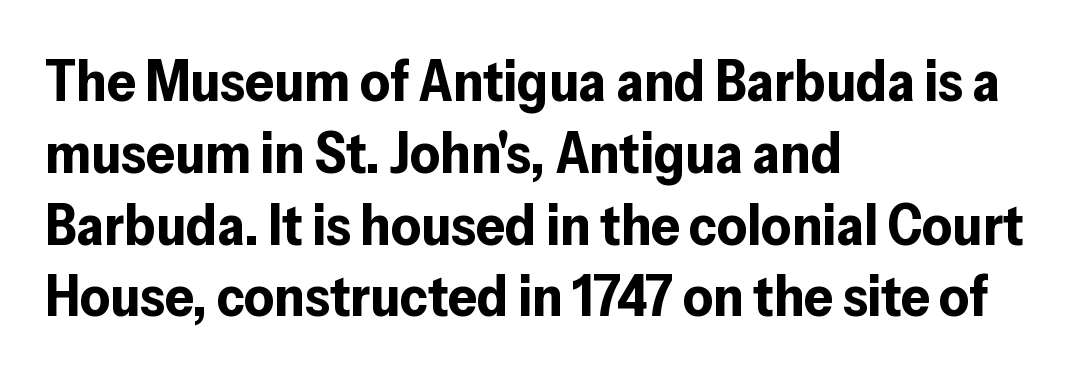
Q: Is the text bold? A: Yes.
Q: Is the text italic (slanted)? A: No, it is upright.
Q: Is the typeface a serif or a sans-serif typeface? A: Sans-serif.
Q: Is the text underlined? A: No.
Q: How is the paragraph aligned? A: Left-aligned.
Q: Is the spacing between letters normal or unusually wide? A: Normal.
Q: Is the spacing between lines tight, normal or loose? A: Normal.
Q: Width (condensed, normal, or wide)? A: Normal.
Q: Stroke contrast? A: Low.
Q: x-height? A: Medium.
Q: Monospaced? A: No.
